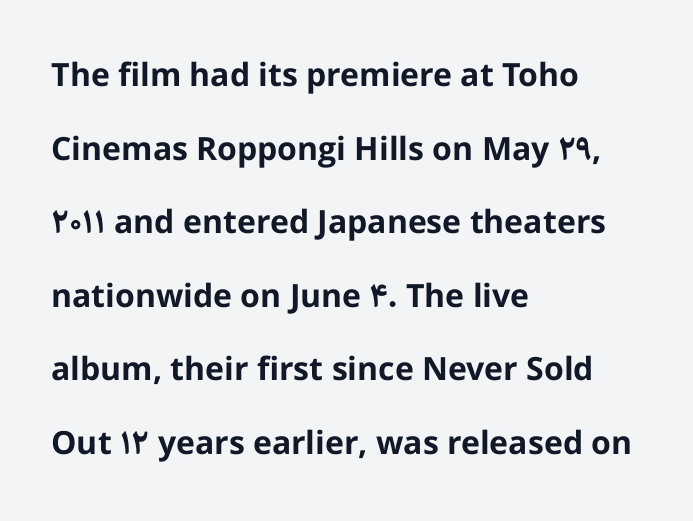
{"serif": "no", "italic": "no", "bold": "yes", "weight": "bold", "width": "normal", "stroke_contrast": "low", "x_height": "medium", "monospaced": "no", "underline": "no", "align": "left", "line_spacing": "loose", "line_spacing_ratio": 2.3, "letter_spacing": "normal", "letter_spacing_em": 0.0, "glyph_px": 32}
